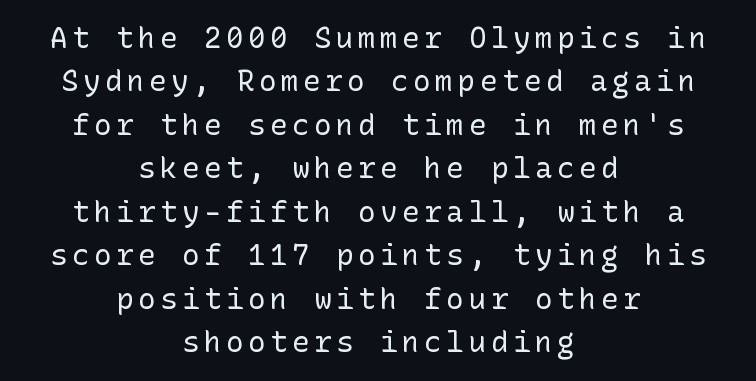
Notice how the passage keeps no hard edge, just a central spine. Each new line begins a customary step beneath the previous one. Vertical strokes here are truly vertical. This is not heavy type; no bold has been used.
